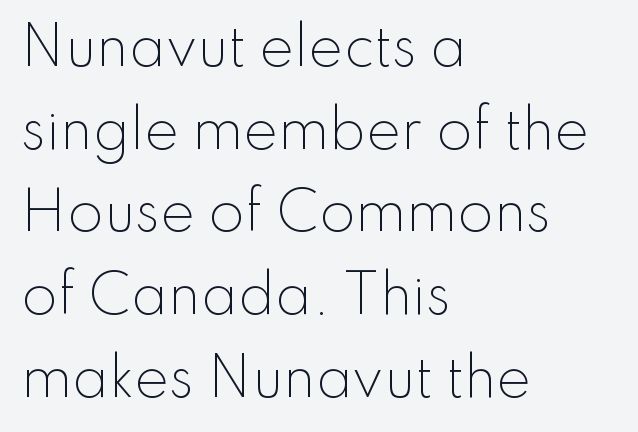
The image shows 52 px light sans-serif type, upright; set left-aligned, normal line spacing (1.59x), normal letter spacing, not underlined; low stroke contrast and a small x-height.
